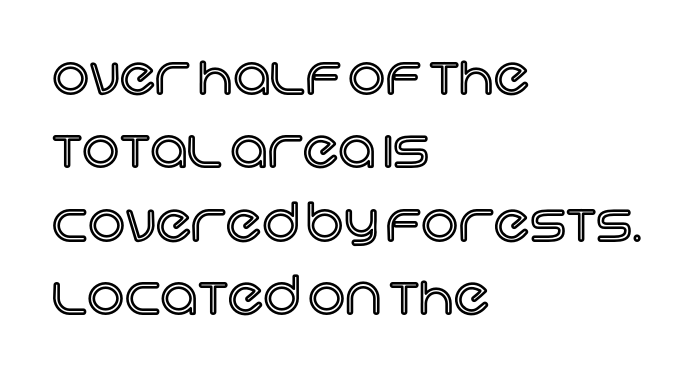
No italicization has been applied; the sample stays upright. Is the letter spacing exaggerated? No — it looks like the ordinary default. A normal amount of white space separates one row of letters from the next. The rag falls on the right side of this text block. The passage shown is not underscored anywhere.
